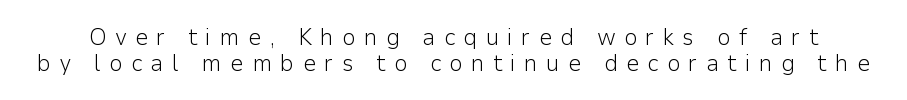
The image shows 24 px text type, upright; set tight line spacing (1.07x), unusually wide letter spacing (+0.34 em), not underlined.
